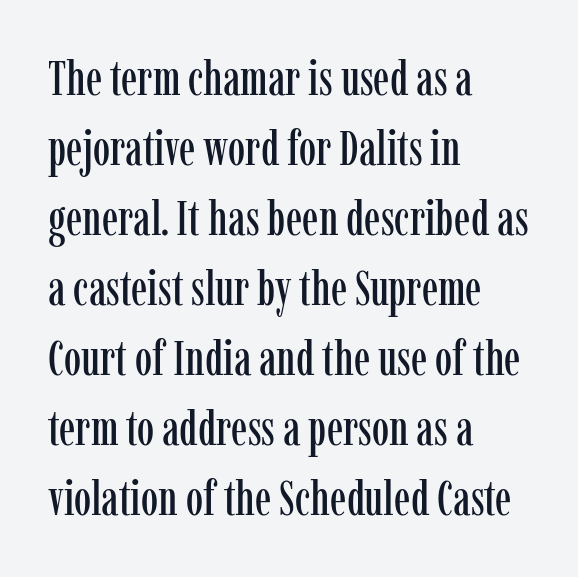
The image shows 49 px condensed serif type, upright; set left-aligned, normal line spacing (1.43x), normal letter spacing, not underlined; low stroke contrast and a medium x-height.
